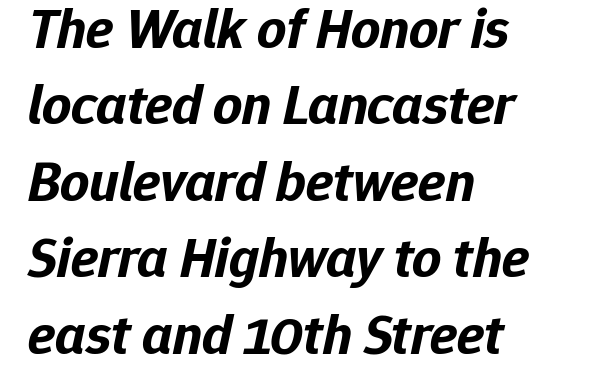
Caption: bold face, heavy strokes. Do the characters align in a grid? No, the font is proportional. Alignment: flush left. Is the type slanted? Yes — the strokes lean at a clear angle. This sample uses plain, unmodified letter spacing.
